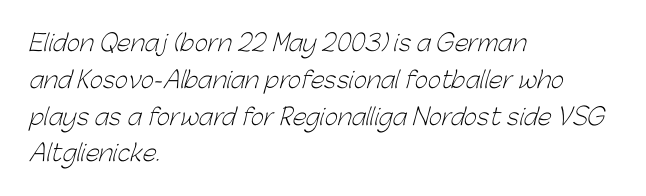
Default kerning and tracking; the words read as compact shapes. A typesetter would call this leading conventional body-copy spacing. Weight: in the light-to-regular range. Horizontally, the lines are justified to the leading edge only. The passage shown is not underscored anywhere.
